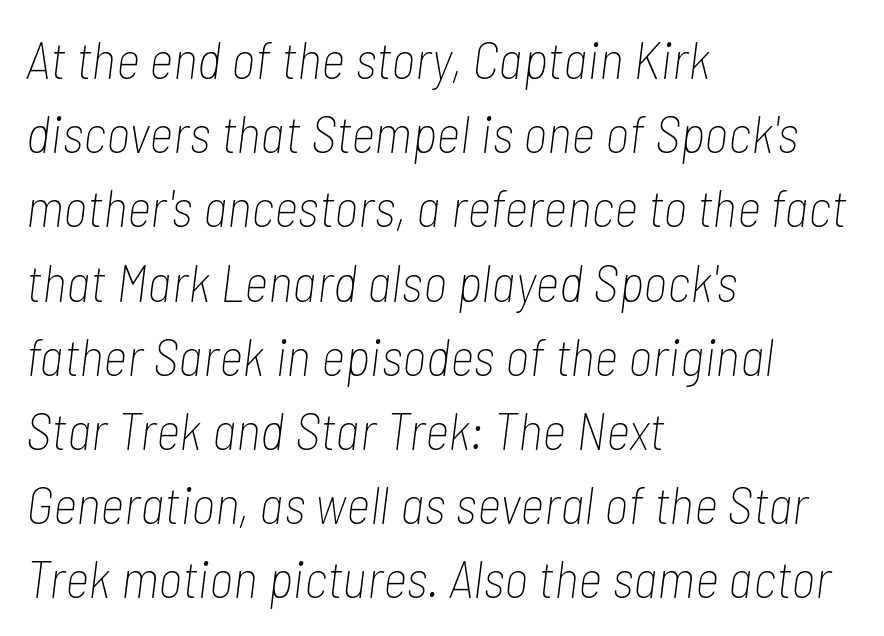
The image shows 53 px thin, condensed type, italic (leaning right); set left-aligned, normal line spacing (1.4x), normal letter spacing, not underlined; low stroke contrast and a medium x-height.
